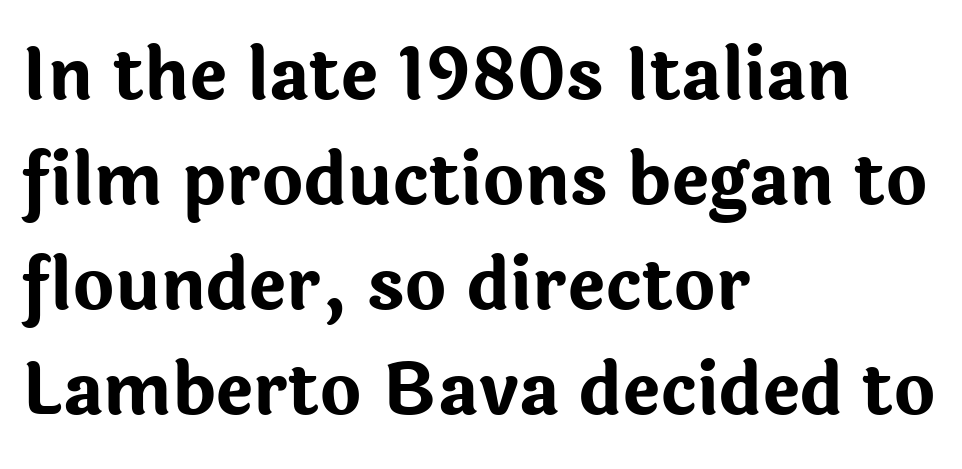
The image shows 71 px bold sans-serif type, upright; set left-aligned, normal line spacing (1.48x), normal letter spacing, not underlined; low stroke contrast and a medium x-height.
